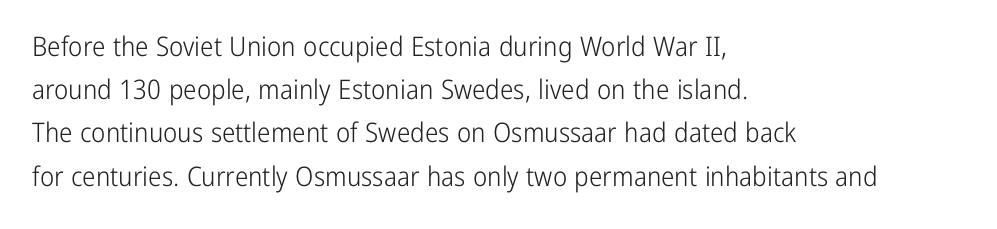
Posture: straight, roman, zero tilt. Notice how descenders clear the ascenders below comfortably — that's standard leading. Visually the block forms a straight wall on the left and a jagged coastline on the right. Descenders hang freely into open space. The type is set solid horizontally, with unmodified tracking. Heft: none added — not bold.
